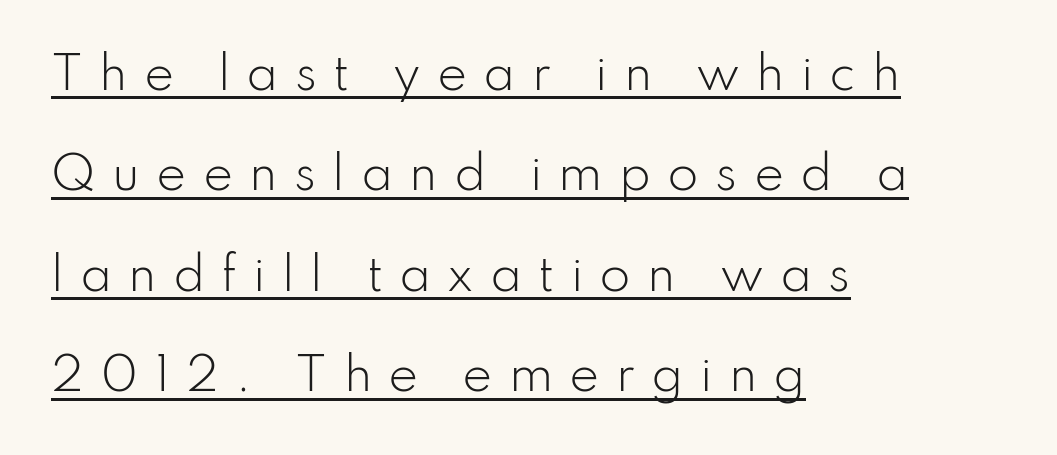
Baseline-to-baseline distance is far greater than the letter height. The letters advance in unequal steps, a hallmark of proportional type. Classification — sans serif. The type sits square on the baseline with zero lean. Horizontal alignment here is leftward, the default for most running prose.
